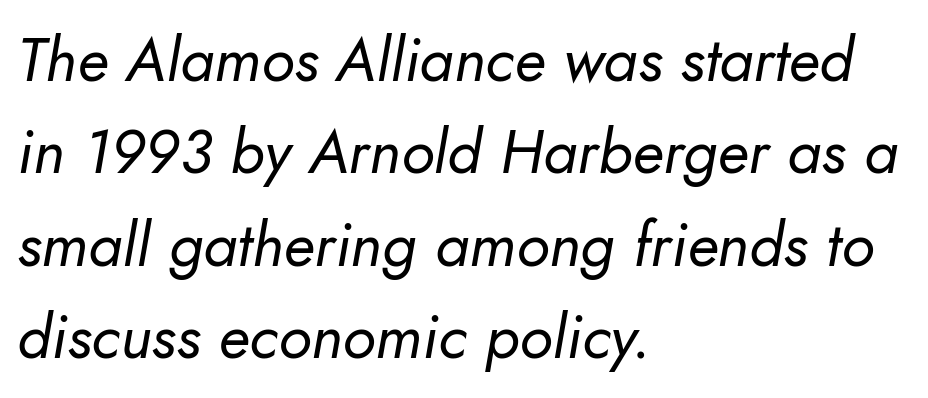
Underline: absent. Is this a fixed-width face? No — the glyphs have proportional, varying widths. The vertical gap from one line to the next is medium. The weight tops out at a normal text grade. The letterforms sit shoulder to shoulder at normal distance. The glyphs look as if they've been sheared to an angle.
